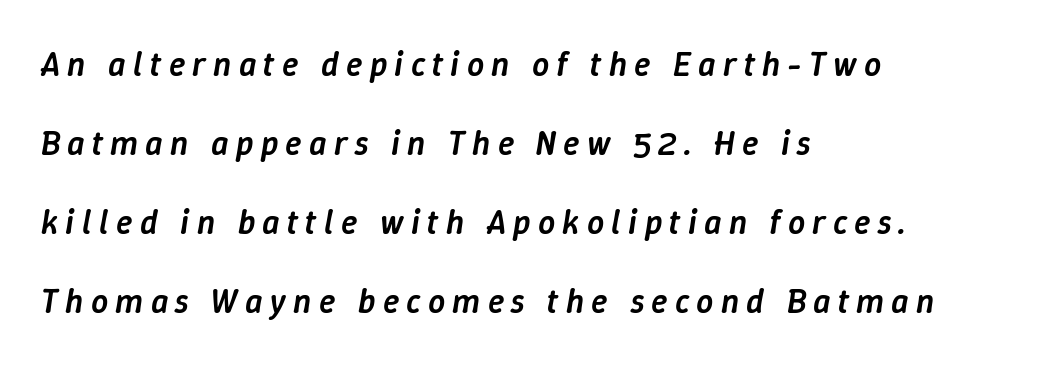
The passage shown is typed in a proportional face where columns would drift. The ragged edge is on the right, which tells us the setting is flush left. Bare-footed words on every line. A somewhat darkened texture: the type is semibold rather than bold. The lines are spread far apart with generous leading.
